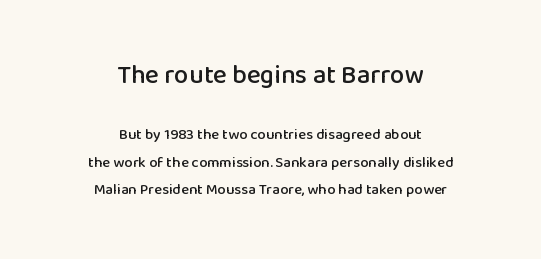
A student would call this center alignment; a typographer would say set centered. Tracking value appears to be zero — textbook default spacing. The words here are not underlined. Here the first block reads like a headline and the second like body copy. Ordinary non-slanted type is in use.
